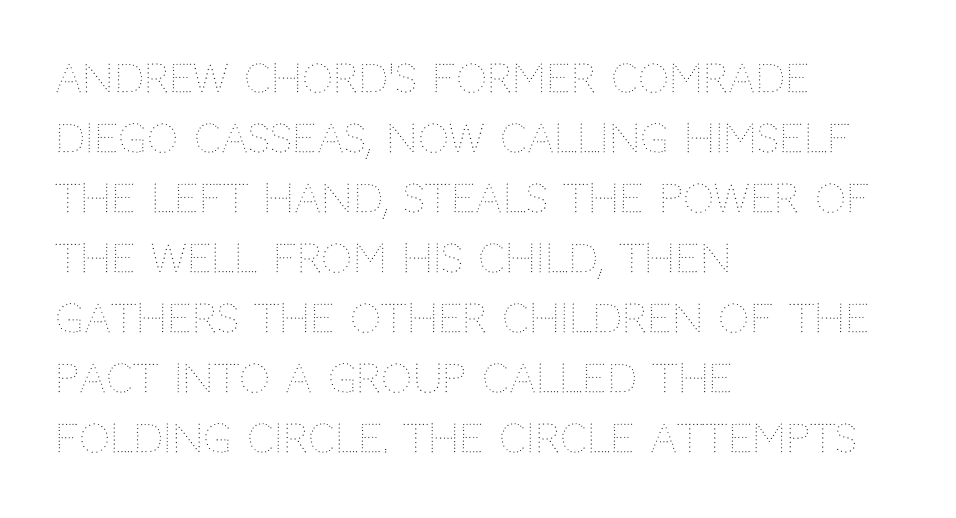
Caption: face not bold, strokes unweighted. The axis of the letterforms is exactly vertical. You could not count columns in this text — the font is proportionally spaced. The passage is arranged the way most books set body copy — flush left.
